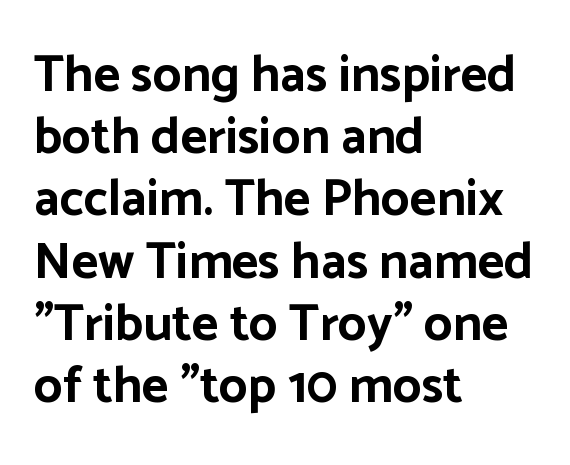
Q: Is the text bold? A: Yes.
Q: Is the text italic (slanted)? A: No, it is upright.
Q: Is the typeface a serif or a sans-serif typeface? A: Sans-serif.
Q: Is the text underlined? A: No.
Q: How is the paragraph aligned? A: Left-aligned.
Q: Is the spacing between letters normal or unusually wide? A: Normal.
Q: Width (condensed, normal, or wide)? A: Normal.
Q: Stroke contrast? A: Low.
Q: x-height? A: Medium.
Q: Monospaced? A: No.
